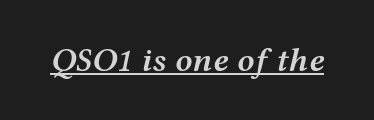
Q: Is the text bold? A: Semi-bold.
Q: Is the text italic (slanted)? A: Yes, it leans right by about 12 degrees.
Q: Is the text underlined? A: Yes.
Q: Is the spacing between letters normal or unusually wide? A: Normal.
Q: Width (condensed, normal, or wide)? A: Wide.
Q: Stroke contrast? A: Medium.
Q: x-height? A: Medium.
Q: Monospaced? A: No.
